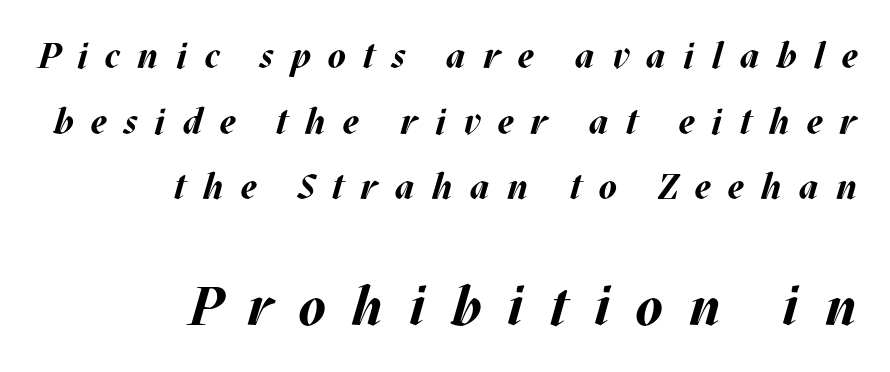
Q: Is the text bold? A: Yes.
Q: Is the text italic (slanted)? A: Yes, it leans right by about 17 degrees.
Q: Is the text underlined? A: No.
Q: How is the paragraph aligned? A: Right-aligned.
Q: Is the spacing between letters normal or unusually wide? A: Unusually wide.
Q: Which block of text is set in a larger size, the first (top) or the second (bottom)? A: The second (bottom) one.
Q: Width (condensed, normal, or wide)? A: Normal.
Q: Stroke contrast? A: Medium.
Q: x-height? A: Large.
Q: Monospaced? A: No.
